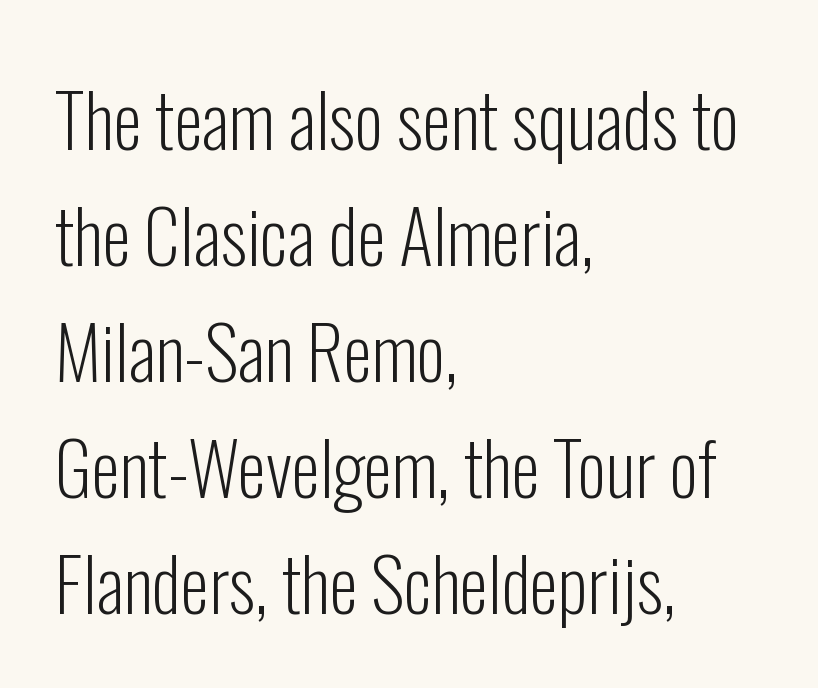
The image shows 73 px light, condensed sans-serif type, upright; set left-aligned, normal line spacing (1.59x), normal letter spacing, not underlined; low stroke contrast and a medium x-height.
